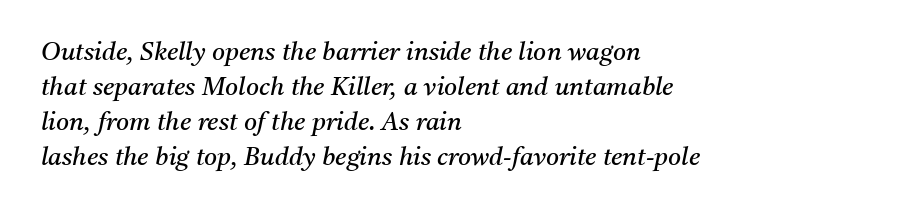
Q: Is the text bold? A: No.
Q: Is the text italic (slanted)? A: Yes, it leans right by about 11 degrees.
Q: Is the text underlined? A: No.
Q: How is the paragraph aligned? A: Left-aligned.
Q: Is the spacing between letters normal or unusually wide? A: Normal.
Q: Is the spacing between lines tight, normal or loose? A: Normal.
